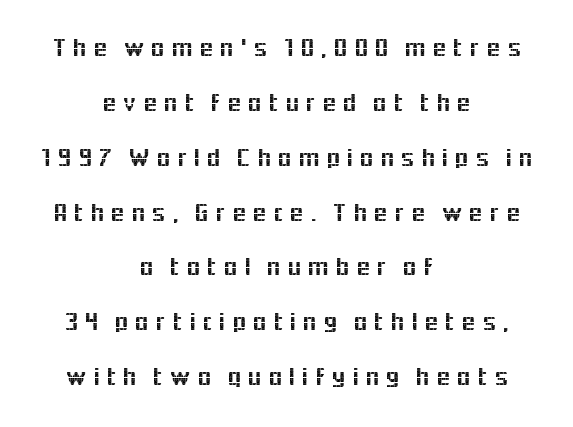
{"italic": "no", "underline": "no", "align": "center", "line_spacing": "loose", "line_spacing_ratio": 2.11, "letter_spacing": "wide", "letter_spacing_em": 0.22, "glyph_px": 26}
